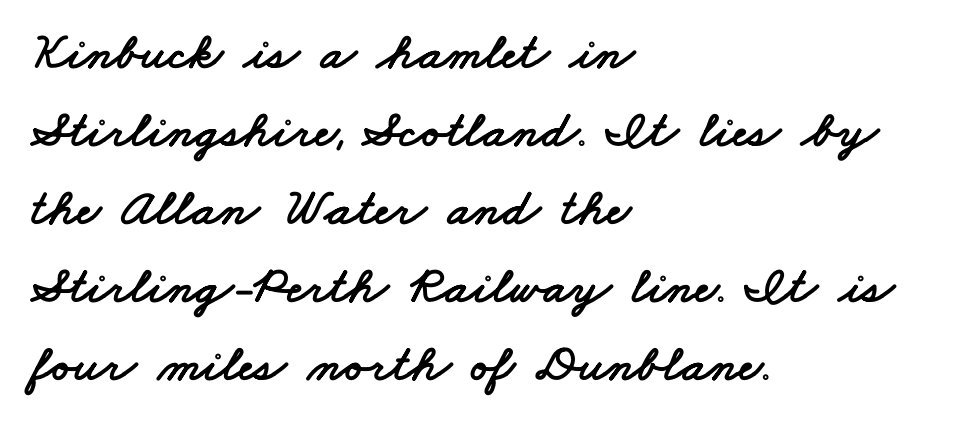
The designer left line spacing at the default. Descenders hang freely into open space. I'd call this a sans setting — the letters go barefoot. Each line starts at the same left margin while the right side varies. A typesetter would call this proportional, since set widths differ per character.
